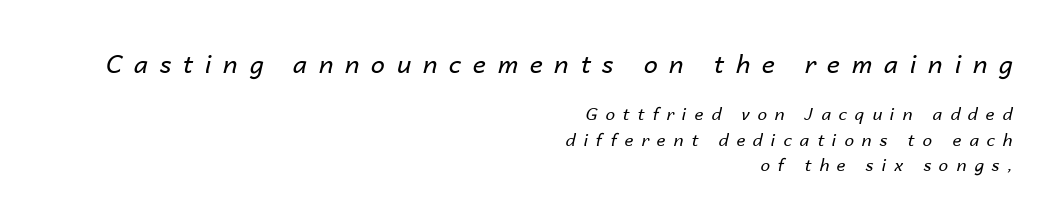
Horizontal bands of white between lines are of average thickness. The typesetting does not lean heavy: it is not bold. The zone under the glyphs is completely vacant. The line texture is sparse and dotted thanks to wide tracking.
